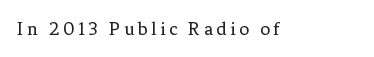
Q: Is the text bold? A: No.
Q: Is the text italic (slanted)? A: No, it is upright.
Q: Is the text underlined? A: No.
